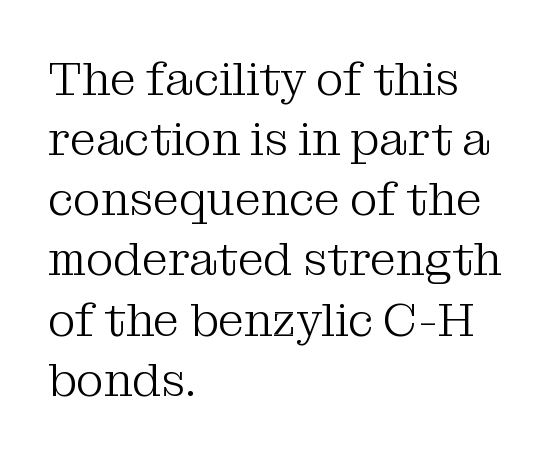
The image shows 47 px light serif type, upright; set left-aligned, normal line spacing (1.28x), normal letter spacing, not underlined; medium stroke contrast and a medium x-height.
